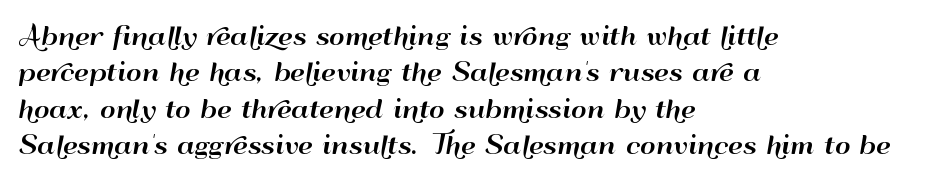
{"underline": "no", "align": "left", "line_spacing": "normal", "line_spacing_ratio": 1.52, "letter_spacing": "normal", "letter_spacing_em": 0.0, "glyph_px": 24}
